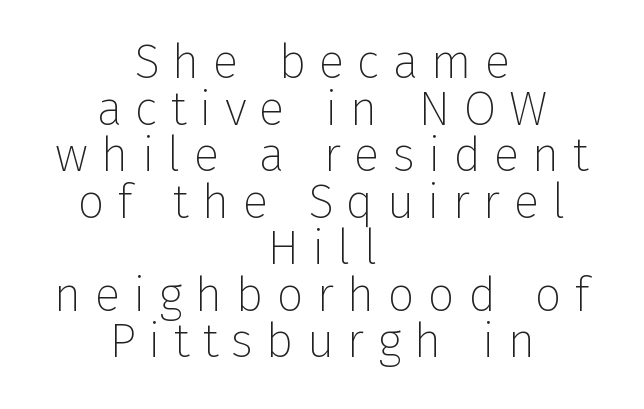
Unlike a traditional serif, this face leaves its strokes unadorned. The cut favours lightness, reaching ordinary text weight at its darkest. This block would grow much taller if given ordinary leading; it's compressed now. Compared with a flush-left layout, this one balances lines on the center instead. Someone cranked the tracking dial way up on this one.
